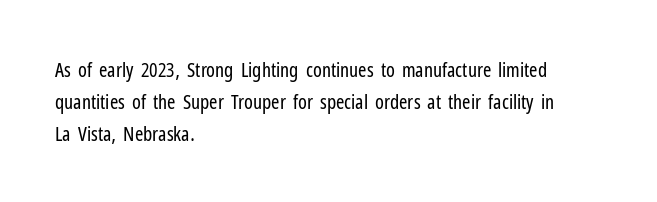
This is not heavy type; no bold has been used. Tracking here is standard; glyphs follow each other at the usual distance. Horizontal bands of white between lines are of average thickness. Underlining? Definitely not there. A student would call this left alignment; a typographer would say flush left, rag right.
